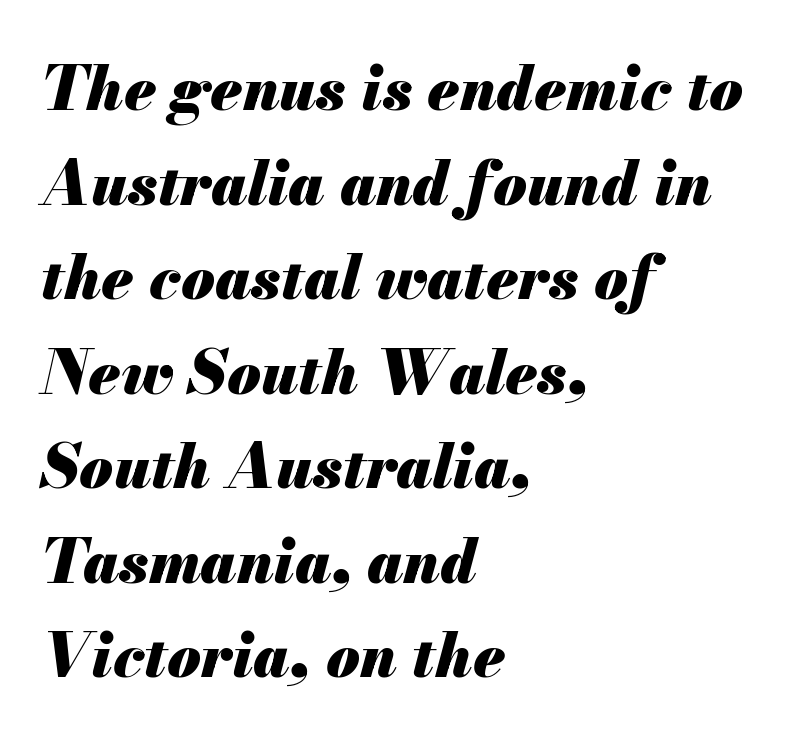
The image shows 61 px heavy type, italic (leaning right); set left-aligned, normal line spacing (1.55x), normal letter spacing, not underlined; medium stroke contrast and a small x-height.
